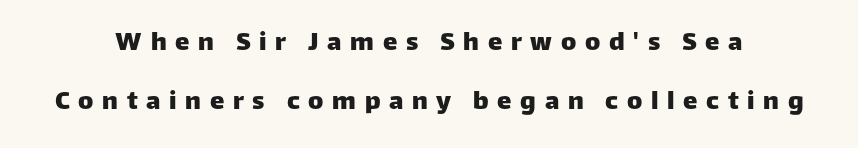
{"serif": "no", "italic": "no", "width": "normal", "stroke_contrast": "low", "x_height": "large", "monospaced": "no", "underline": "no", "line_spacing": "loose", "line_spacing_ratio": 2.04, "letter_spacing": "wide", "letter_spacing_em": 0.3, "glyph_px": 29}
